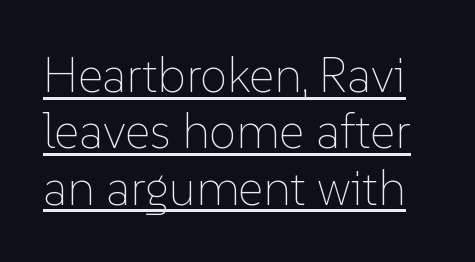
Q: Is the text bold? A: No.
Q: Is the text italic (slanted)? A: No, it is upright.
Q: Is the text underlined? A: Yes.
Q: Is the spacing between letters normal or unusually wide? A: Normal.
Q: Is the spacing between lines tight, normal or loose? A: Tight.
Q: Width (condensed, normal, or wide)? A: Normal.
Q: Stroke contrast? A: Low.
Q: x-height? A: Medium.
Q: Monospaced? A: No.
